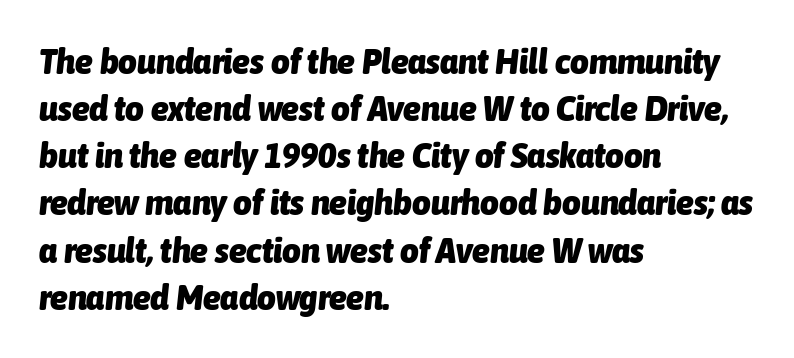
The image shows 36 px heavy, condensed type, italic (leaning right); set left-aligned, normal line spacing (1.31x), normal letter spacing, not underlined; low stroke contrast and a medium x-height.
